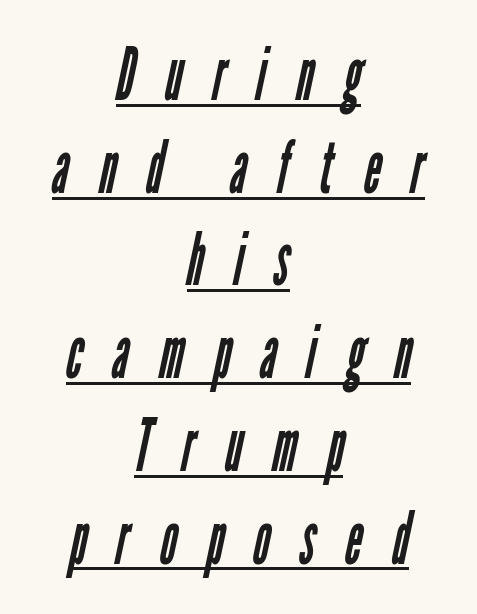
Q: Is the text bold? A: No.
Q: Is the typeface a serif or a sans-serif typeface? A: Sans-serif.
Q: Is the text underlined? A: Yes.
Q: How is the paragraph aligned? A: Centered.
Q: Is the spacing between letters normal or unusually wide? A: Unusually wide.
Q: Is the spacing between lines tight, normal or loose? A: Normal.
Q: Width (condensed, normal, or wide)? A: Condensed.
Q: Stroke contrast? A: Low.
Q: x-height? A: Medium.
Q: Monospaced? A: No.
